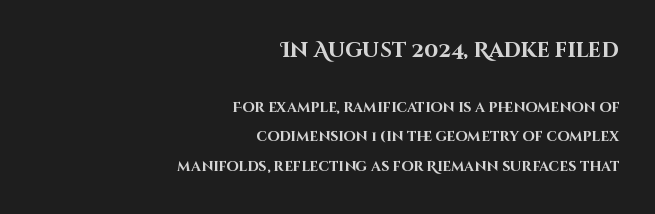
Q: Is the text bold? A: Yes.
Q: Is the text italic (slanted)? A: No, it is upright.
Q: Is the text underlined? A: No.
Q: How is the paragraph aligned? A: Right-aligned.
Q: Is the spacing between letters normal or unusually wide? A: Normal.
Q: Is the spacing between lines tight, normal or loose? A: Loose.
Q: Which block of text is set in a larger size, the first (top) or the second (bottom)? A: The first (top) one.
